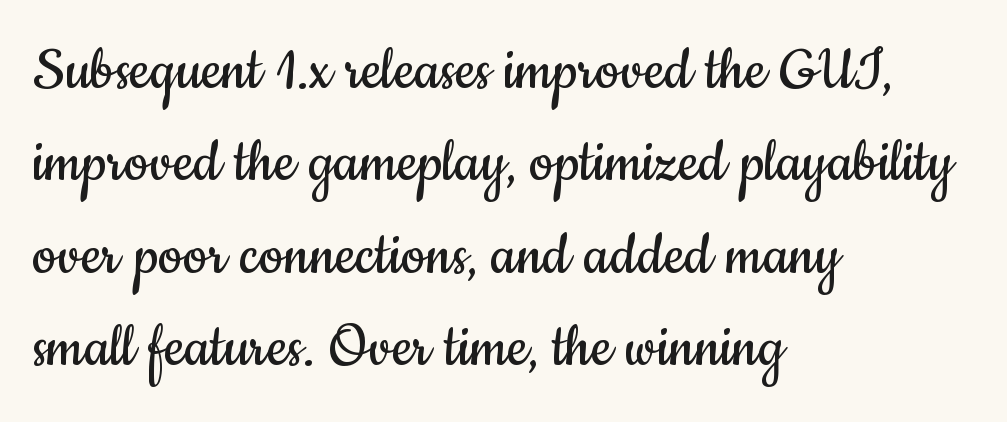
The words here are not underlined. The type is set solid horizontally, with unmodified tracking. Baseline-to-baseline distance is the conventional proportion of letter height. Which margin do the lines hug? The left one — the right edge is uneven. Ink coverage per letter is moderate at most.
